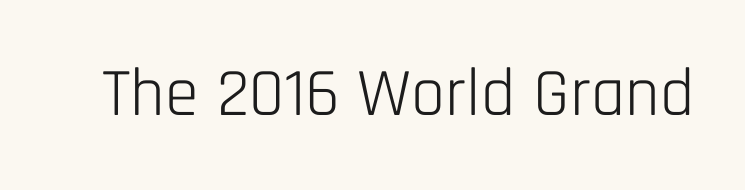
The image shows 68 px light, condensed sans-serif type, upright; set normal letter spacing, not underlined; low stroke contrast and a large x-height.
